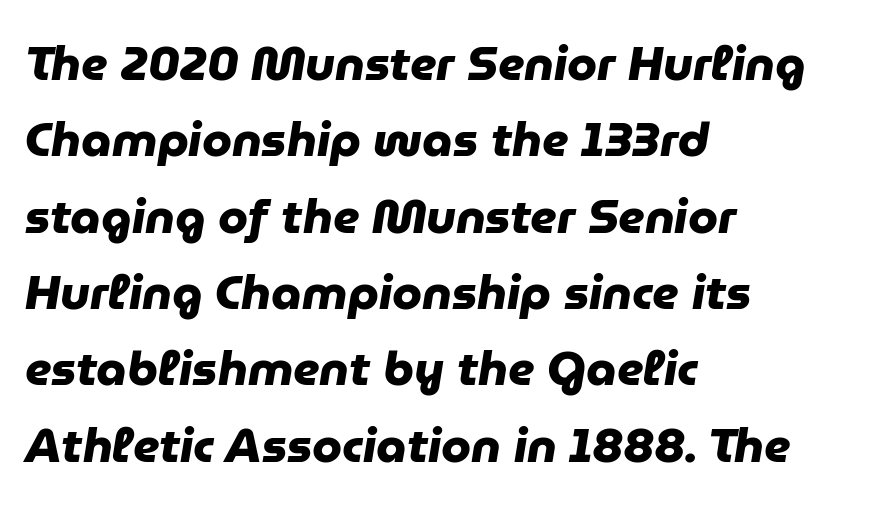
Q: Is the text bold? A: Yes.
Q: Is the typeface a serif or a sans-serif typeface? A: Sans-serif.
Q: Is the text underlined? A: No.
Q: How is the paragraph aligned? A: Left-aligned.
Q: Is the spacing between letters normal or unusually wide? A: Normal.
Q: Is the spacing between lines tight, normal or loose? A: Normal.
Q: Width (condensed, normal, or wide)? A: Normal.
Q: Stroke contrast? A: Low.
Q: x-height? A: Medium.
Q: Monospaced? A: No.
